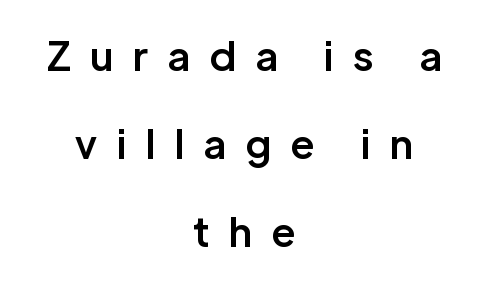
Q: Is the text bold? A: Semi-bold.
Q: Is the text italic (slanted)? A: No, it is upright.
Q: Is the typeface a serif or a sans-serif typeface? A: Sans-serif.
Q: Is the text underlined? A: No.
Q: How is the paragraph aligned? A: Centered.
Q: Is the spacing between letters normal or unusually wide? A: Unusually wide.
Q: Is the spacing between lines tight, normal or loose? A: Loose.
Q: Width (condensed, normal, or wide)? A: Normal.
Q: Stroke contrast? A: Low.
Q: x-height? A: Medium.
Q: Monospaced? A: No.
